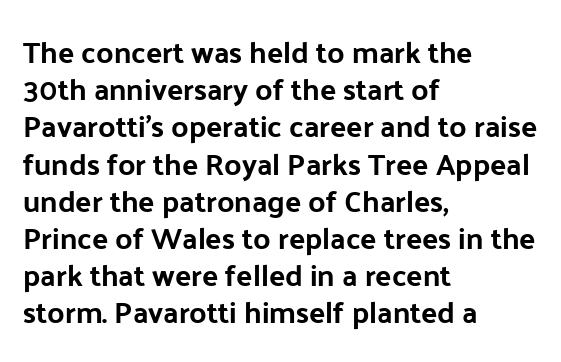
The image shows 30 px sans-serif type, upright; set left-aligned, line spacing 1.24x, normal letter spacing, not underlined; low stroke contrast and a medium x-height.
